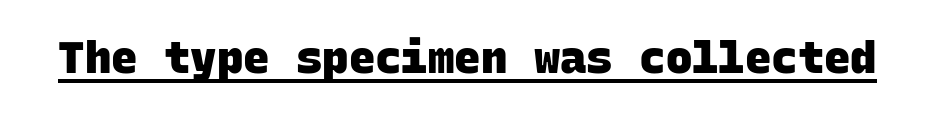
Strokes here are thick enough to call this a true bold. A baseline rule has been typeset under these characters. The letters march in equal steps, a hallmark of fixed-pitch type. Short note: letters normally spaced. Type style note: lacks serifs.
